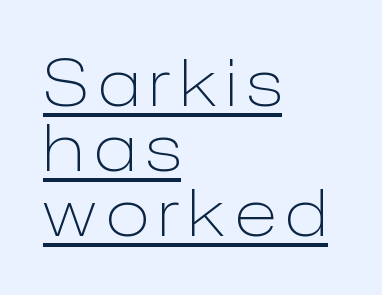
Q: Is the text bold? A: No.
Q: Is the text italic (slanted)? A: No, it is upright.
Q: Is the typeface a serif or a sans-serif typeface? A: Sans-serif.
Q: Is the text underlined? A: Yes.
Q: How is the paragraph aligned? A: Left-aligned.
Q: Is the spacing between lines tight, normal or loose? A: Tight.
Q: Width (condensed, normal, or wide)? A: Normal.
Q: Stroke contrast? A: Low.
Q: x-height? A: Medium.
Q: Monospaced? A: No.
